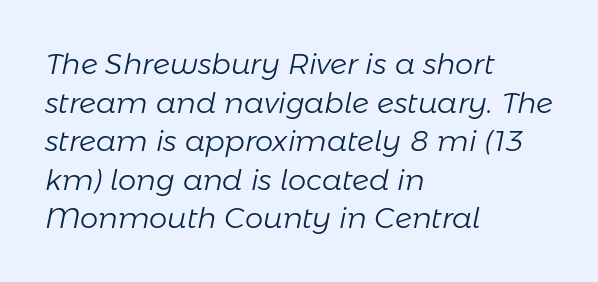
The image shows 29 px light type, italic (leaning right); set left-aligned, normal line spacing (1.33x), normal letter spacing, not underlined; low stroke contrast and a medium x-height.
